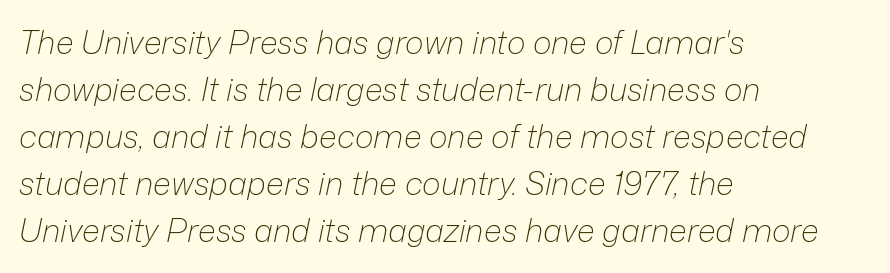
{"italic": "yes", "lean": "right", "slant_degrees": 12, "bold": "no", "weight": "light", "width": "normal", "stroke_contrast": "low", "x_height": "medium", "monospaced": "no", "underline": "no", "align": "left", "line_spacing": "normal", "line_spacing_ratio": 1.47, "letter_spacing": "normal", "letter_spacing_em": 0.0, "glyph_px": 32}
